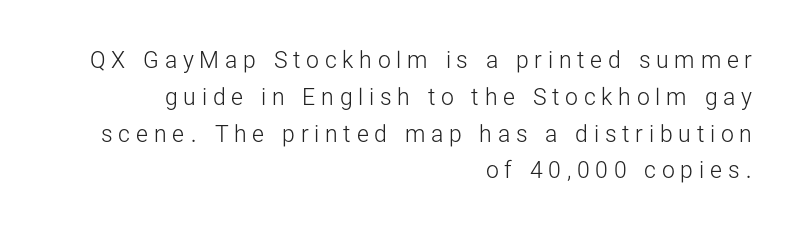
The image shows 23 px text type, upright; set right-aligned, normal line spacing (1.6x), unusually wide letter spacing (+0.25 em), not underlined.
